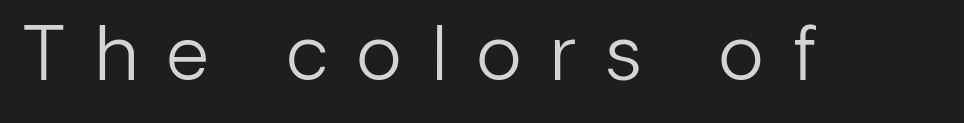
{"serif": "no", "italic": "no", "bold": "no", "weight": "light", "width": "normal", "stroke_contrast": "low", "x_height": "medium", "monospaced": "no", "underline": "no", "letter_spacing": "wide", "letter_spacing_em": 0.4, "glyph_px": 74}
